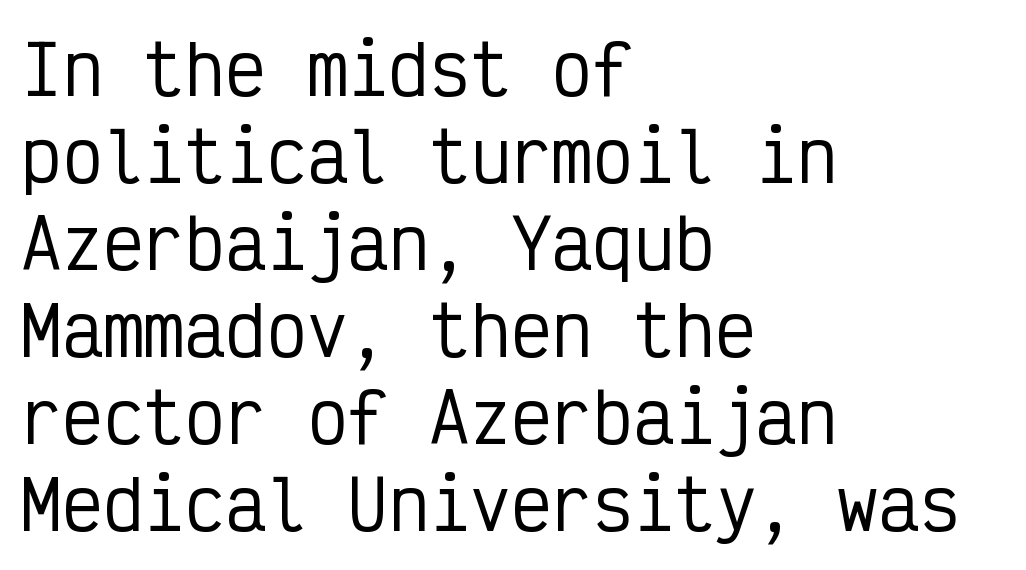
Think of a typewriter: that constant character pitch is what you see here. Here the glyphs are tracked normally, forming tight word shapes. Regarding leading, the lines here are spaced in the standard way. Do the letters lean? They stand straight. Does the copy run flush right? No — it runs flush left. Unlike a traditional serif, this face leaves its strokes unadorned.
